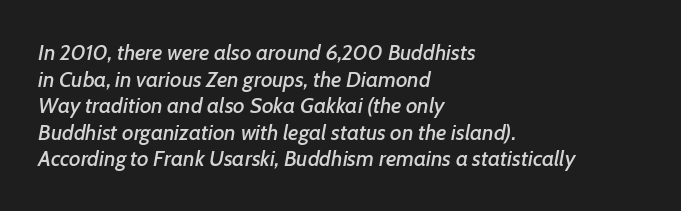
Does the copy run flush right? No — it runs flush left. This sample uses plain, unmodified letter spacing. Check the space under the baseline: it is left empty. Looking at the ascenders, they clearly lean.
